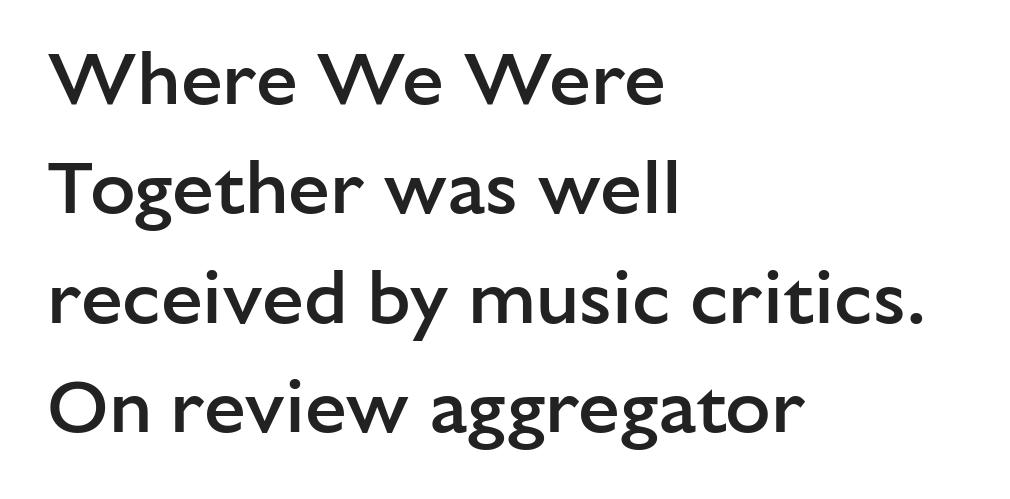
The image shows 75 px semibold sans-serif type, upright; set left-aligned, normal line spacing (1.46x), normal letter spacing, not underlined; low stroke contrast and a medium x-height.
